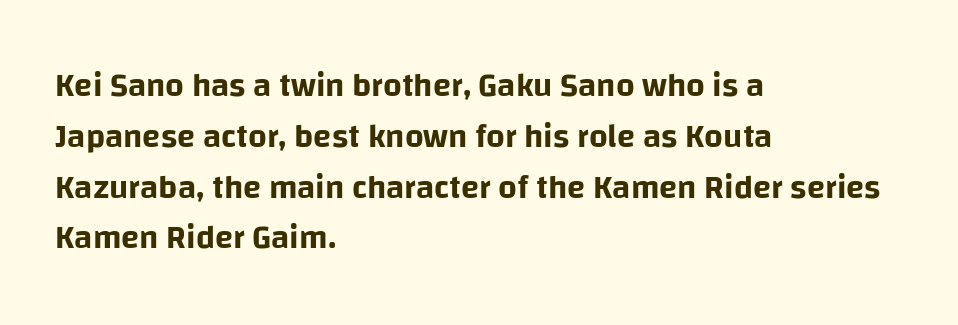
{"serif": "no", "italic": "no", "width": "normal", "stroke_contrast": "low", "x_height": "large", "monospaced": "no", "underline": "no", "align": "left", "line_spacing": "normal", "line_spacing_ratio": 1.54, "letter_spacing": "normal", "letter_spacing_em": 0.0, "glyph_px": 33}
